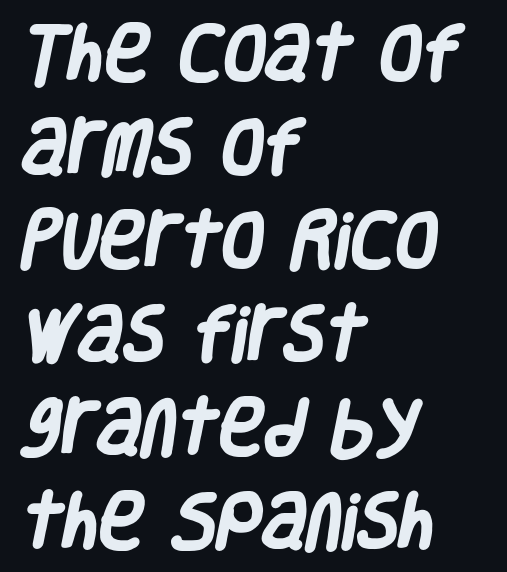
{"serif": "no", "bold": "yes", "weight": "heavy", "width": "condensed", "stroke_contrast": "low", "x_height": "large", "monospaced": "no", "underline": "no", "align": "left", "line_spacing": "normal", "line_spacing_ratio": 1.51, "letter_spacing": "normal", "letter_spacing_em": 0.0, "glyph_px": 62}
